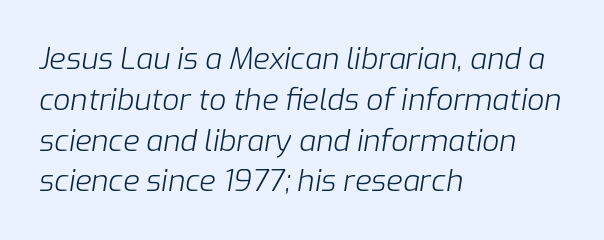
The image shows 30 px light type, italic (leaning right); set left-aligned, normal line spacing (1.36x), normal letter spacing, not underlined; low stroke contrast and a medium x-height.
